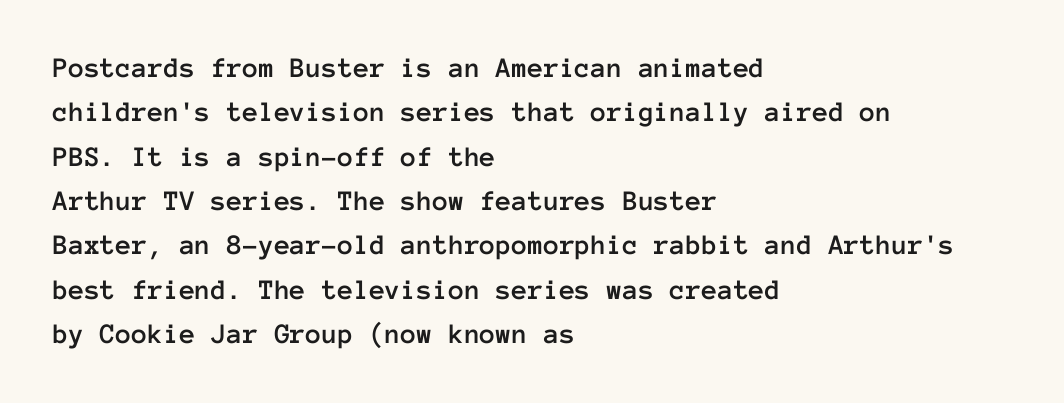
The image shows 29 px text type, upright, monospaced; set left-aligned, normal line spacing (1.53x), normal letter spacing, not underlined; low stroke contrast and a medium x-height.
